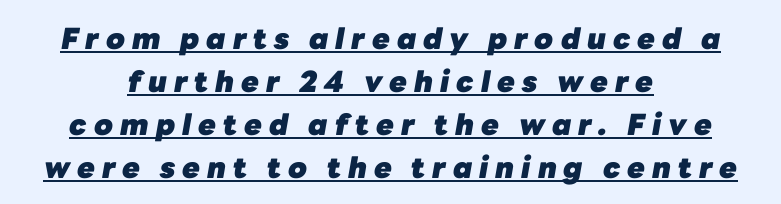
{"italic": "yes", "lean": "right", "slant_degrees": 10, "bold": "yes", "weight": "heavy", "width": "normal", "stroke_contrast": "low", "x_height": "medium", "monospaced": "no", "underline": "yes", "align": "center", "line_spacing": "normal", "line_spacing_ratio": 1.48, "letter_spacing": "wide", "letter_spacing_em": 0.24, "glyph_px": 29}
